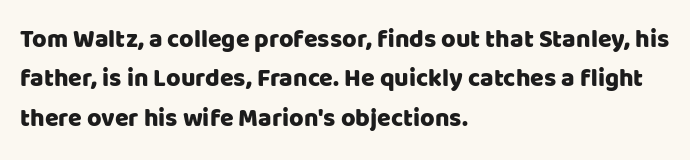
The setting favours the left margin, as ordinary paragraphs usually do. Is there any slant? The stems are plumb. A bare baseline throughout the passage. The letterforms sit shoulder to shoulder at normal distance. These lines sit exactly where default settings would place them.
